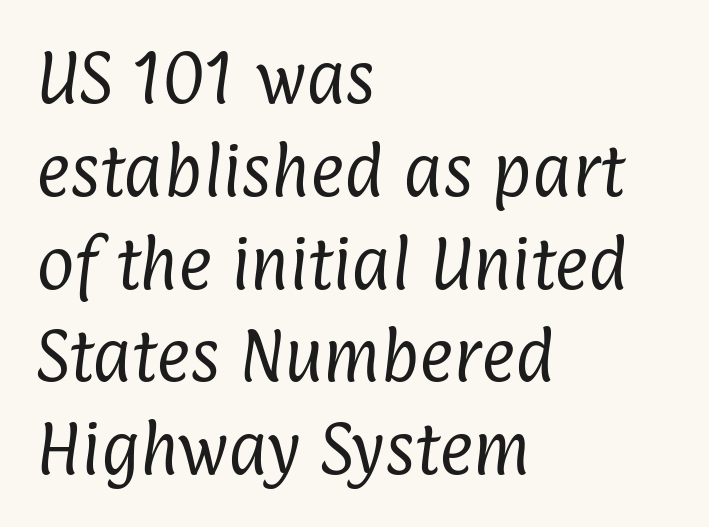
Q: Is the text bold? A: No.
Q: Is the typeface a serif or a sans-serif typeface? A: Sans-serif.
Q: Is the text underlined? A: No.
Q: How is the paragraph aligned? A: Left-aligned.
Q: Is the spacing between letters normal or unusually wide? A: Normal.
Q: Is the spacing between lines tight, normal or loose? A: Normal.
Q: Width (condensed, normal, or wide)? A: Condensed.
Q: Stroke contrast? A: Low.
Q: x-height? A: Medium.
Q: Monospaced? A: No.
